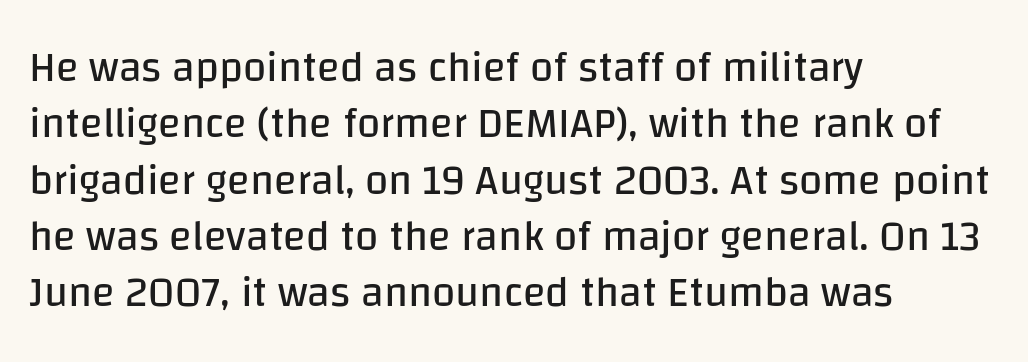
Q: Is the text bold? A: No.
Q: Is the text italic (slanted)? A: No, it is upright.
Q: Is the typeface a serif or a sans-serif typeface? A: Sans-serif.
Q: Is the text underlined? A: No.
Q: How is the paragraph aligned? A: Left-aligned.
Q: Is the spacing between letters normal or unusually wide? A: Normal.
Q: Is the spacing between lines tight, normal or loose? A: Normal.
Q: Width (condensed, normal, or wide)? A: Normal.
Q: Stroke contrast? A: Low.
Q: x-height? A: Large.
Q: Monospaced? A: No.
